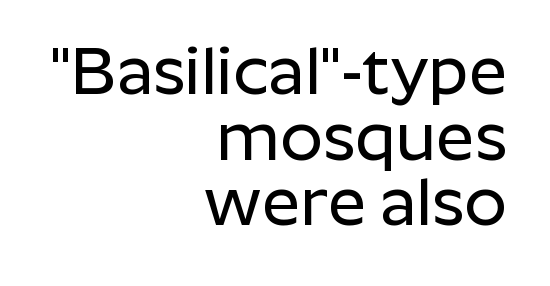
The image shows 67 px sans-serif type, upright; set right-aligned, tight line spacing (0.98x), normal letter spacing, not underlined; low stroke contrast and a medium x-height.
